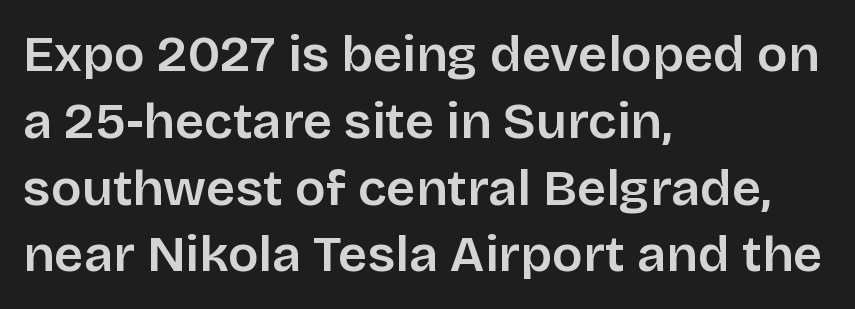
Weight check: semibold — heavier than regular, not quite bold. Honestly, the letter spacing is just normal — you wouldn't notice it. Each letter's strokes conclude bluntly, with no projecting serifs. Vertical spacing — default. Casual observation: everything's shoved over to the left. You can tell it's not italic because the verticals are truly vertical.
